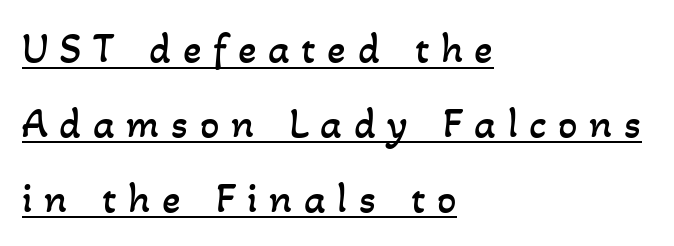
Q: Is the text bold? A: No.
Q: Is the text underlined? A: Yes.
Q: How is the paragraph aligned? A: Left-aligned.
Q: Is the spacing between letters normal or unusually wide? A: Unusually wide.
Q: Width (condensed, normal, or wide)? A: Normal.
Q: Stroke contrast? A: Low.
Q: x-height? A: Small.
Q: Monospaced? A: No.
